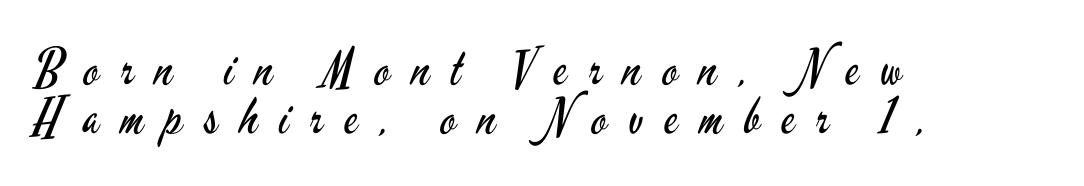
The image shows 50 px regular-weight, condensed sans-serif type; set left-aligned, tight line spacing (0.99x), unusually wide letter spacing (+0.43 em), not underlined; low stroke contrast and a small x-height.
